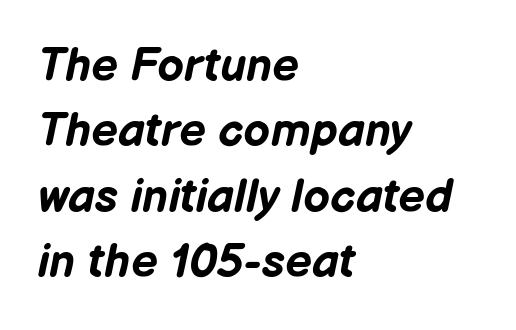
The image shows 47 px bold type, italic (leaning right); set left-aligned, normal line spacing (1.39x), normal letter spacing, not underlined; low stroke contrast and a medium x-height.
